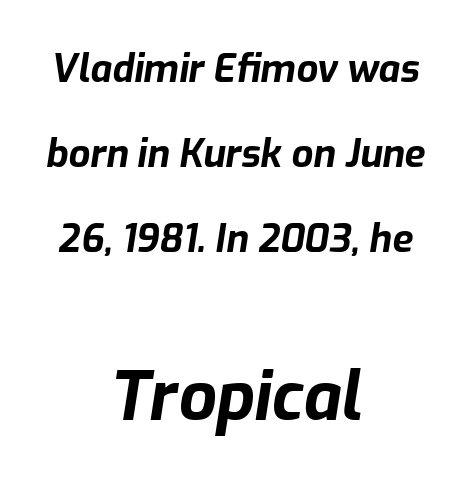
{"italic": "yes", "lean": "right", "slant_degrees": 9, "bold": "yes", "weight": "bold", "width": "normal", "stroke_contrast": "low", "x_height": "medium", "monospaced": "no", "underline": "no", "align": "center", "line_spacing": "loose", "line_spacing_ratio": 2.24, "letter_spacing": "normal", "letter_spacing_em": 0.0, "larger_block": "second", "size_ratio": 1.76, "glyph_px": 67}
